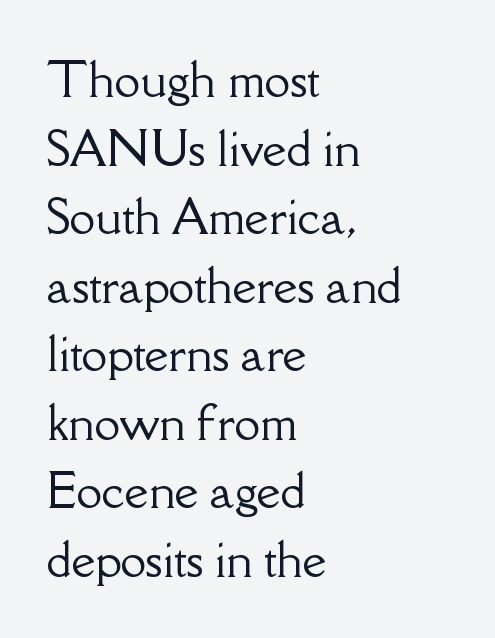
Q: Is the text italic (slanted)? A: No, it is upright.
Q: Is the typeface a serif or a sans-serif typeface? A: Serif.
Q: Is the text underlined? A: No.
Q: How is the paragraph aligned? A: Left-aligned.
Q: Is the spacing between letters normal or unusually wide? A: Normal.
Q: Is the spacing between lines tight, normal or loose? A: Normal.
Q: Width (condensed, normal, or wide)? A: Normal.
Q: Stroke contrast? A: Low.
Q: x-height? A: Small.
Q: Monospaced? A: No.
